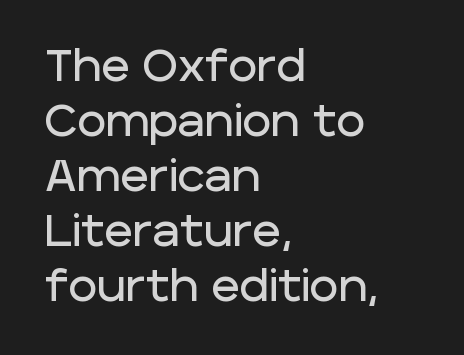
{"serif": "no", "italic": "no", "width": "normal", "stroke_contrast": "low", "x_height": "large", "monospaced": "no", "underline": "no", "align": "left", "line_spacing": "normal", "line_spacing_ratio": 1.25, "letter_spacing": "normal", "letter_spacing_em": 0.0, "glyph_px": 44}
